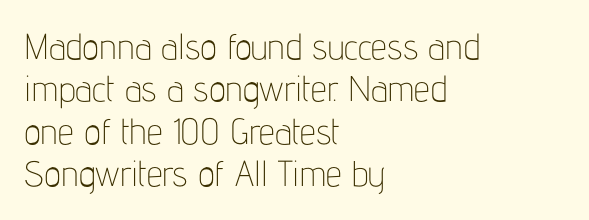
{"serif": "no", "italic": "no", "bold": "no", "weight": "thin", "width": "condensed", "stroke_contrast": "low", "x_height": "medium", "monospaced": "no", "underline": "no", "align": "left", "line_spacing_ratio": 1.18, "letter_spacing": "normal", "letter_spacing_em": 0.0, "glyph_px": 36}
